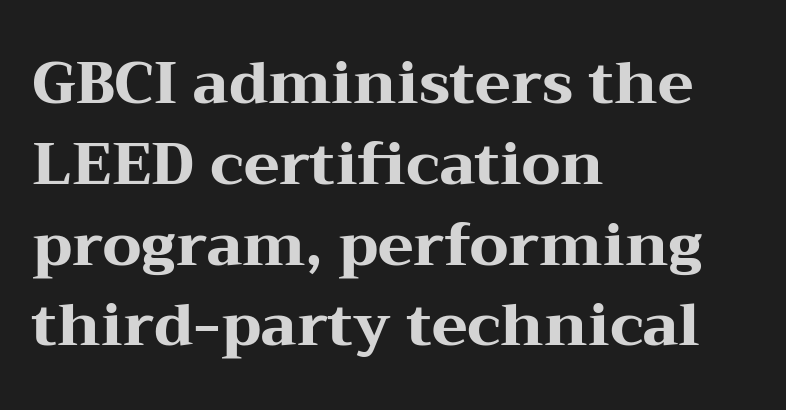
{"serif": "yes", "italic": "no", "bold": "yes", "weight": "heavy", "width": "wide", "stroke_contrast": "medium", "x_height": "medium", "monospaced": "no", "underline": "no", "align": "left", "line_spacing": "normal", "line_spacing_ratio": 1.37, "letter_spacing": "normal", "letter_spacing_em": 0.0, "glyph_px": 59}
